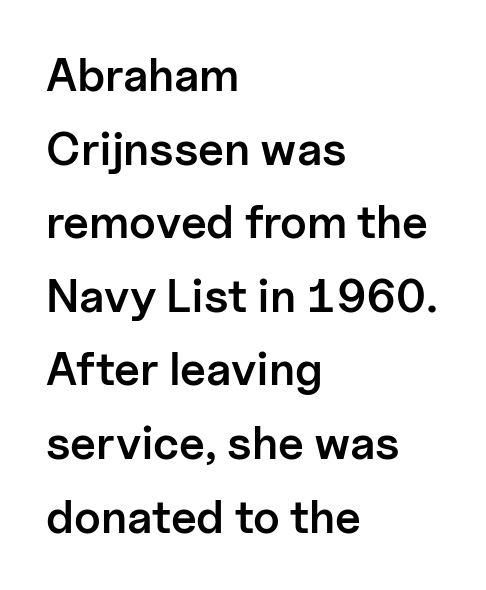
The image shows 46 px semibold sans-serif type, upright; set left-aligned, normal line spacing (1.6x), normal letter spacing, not underlined; low stroke contrast and a medium x-height.
